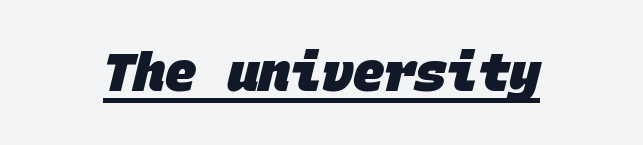
{"serif": "no", "bold": "yes", "weight": "heavy", "width": "normal", "stroke_contrast": "low", "x_height": "large", "monospaced": "yes", "underline": "yes", "letter_spacing": "normal", "letter_spacing_em": 0.0, "glyph_px": 52}
